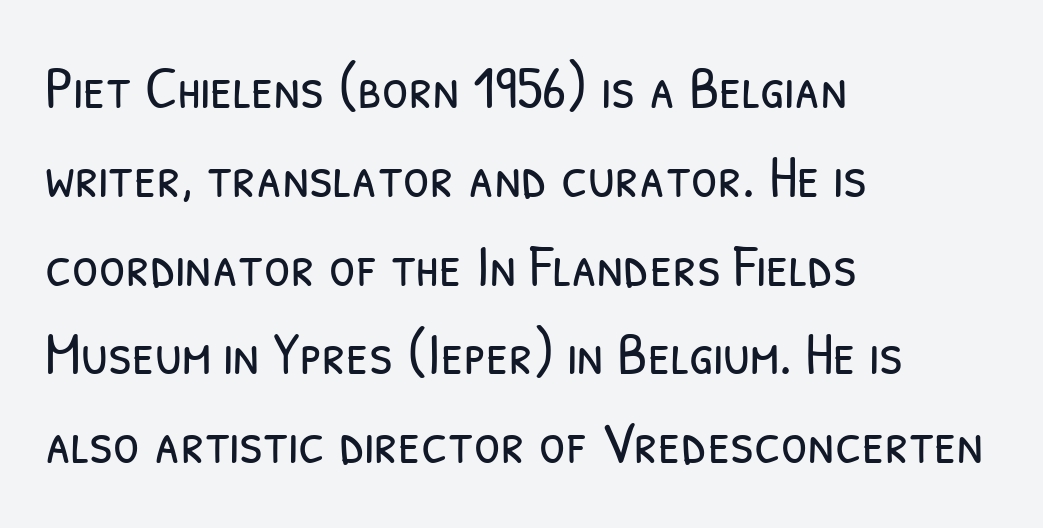
The block of text has a typical density, with ordinary space between rows. The font family rendered here belongs to the sans-serif group. The letters advance in unequal steps, a hallmark of proportional type. The lines are quadded left.
